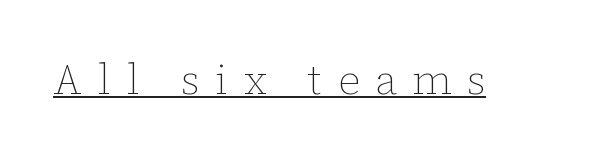
The image shows 42 px thin type, upright; set unusually wide letter spacing (+0.37 em), underlined; low stroke contrast and a medium x-height.
